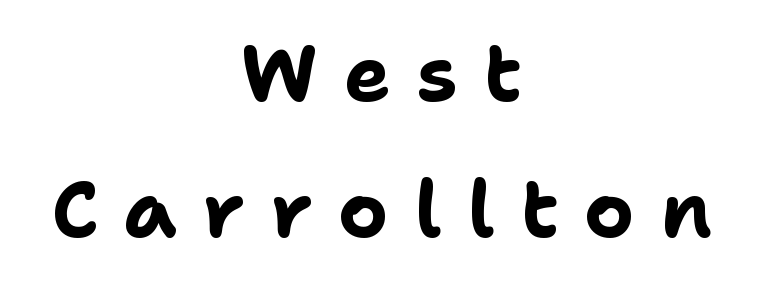
Q: Is the text bold? A: Yes.
Q: Is the text italic (slanted)? A: No, it is upright.
Q: Is the typeface a serif or a sans-serif typeface? A: Sans-serif.
Q: Is the text underlined? A: No.
Q: How is the paragraph aligned? A: Centered.
Q: Is the spacing between letters normal or unusually wide? A: Unusually wide.
Q: Width (condensed, normal, or wide)? A: Normal.
Q: Stroke contrast? A: Low.
Q: x-height? A: Medium.
Q: Monospaced? A: No.
